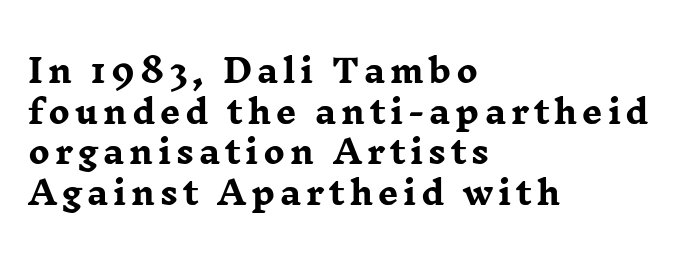
The passage shown stacks its lines at a standard gap. Compared with an ordinary text face, these strokes are far heavier — a full bold. In terms of posture, this sample is upright. Each line starts at the same left margin while the right side varies. Bare-footed words on every line. Font category for this specimen: serif.
